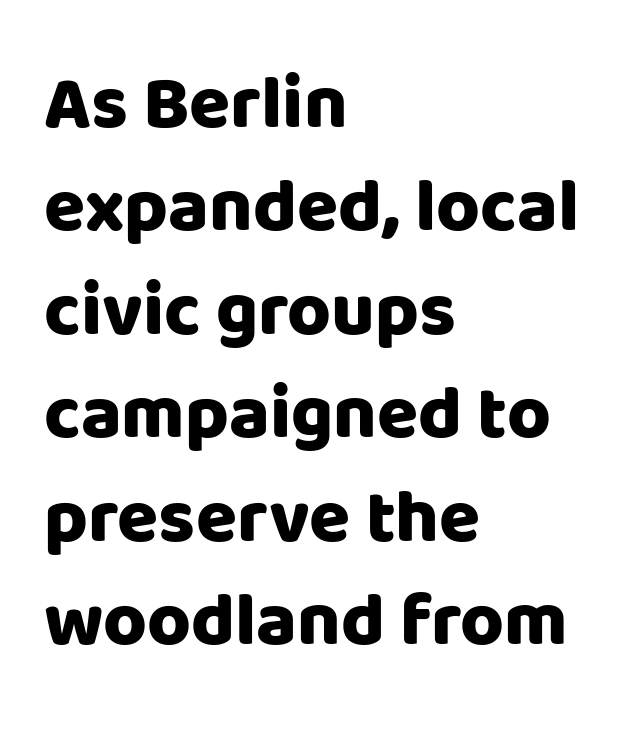
In terms of letterspacing, this is plain default setting. The specimen reads as upright at a glance. Students, observe: this is what conventionally led text looks like. Is the block centered? No — it sits flush against the left margin. Thick stems and heavy bowls — unmistakably bold.
